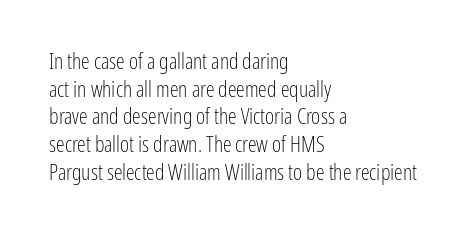
The image shows 22 px text type, upright; set left-aligned, normal line spacing (1.26x), normal letter spacing, not underlined.
